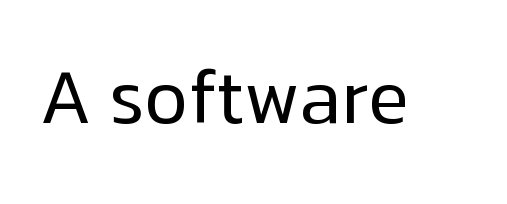
The image shows 76 px regular-weight sans-serif type, upright; set normal letter spacing, not underlined; low stroke contrast and a medium x-height.
